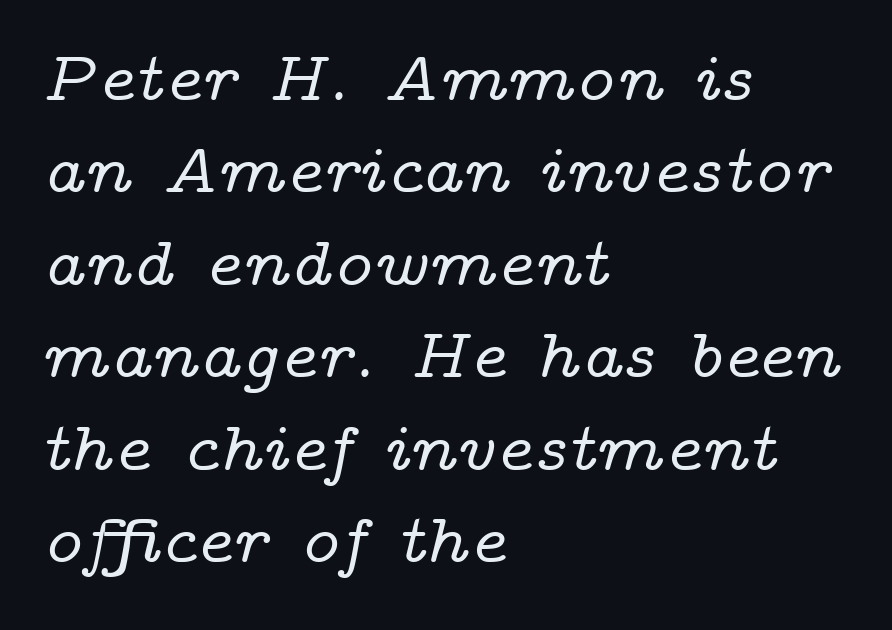
{"serif": "yes", "italic": "yes", "lean": "right", "slant_degrees": 14, "width": "wide", "stroke_contrast": "low", "x_height": "medium", "monospaced": "no", "underline": "no", "align": "left", "line_spacing": "normal", "line_spacing_ratio": 1.32, "letter_spacing": "normal", "letter_spacing_em": 0.0, "glyph_px": 70}
